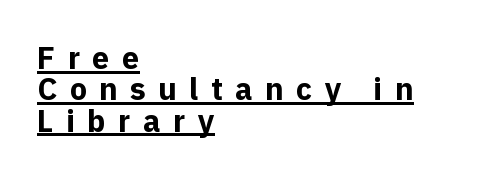
Layout note: lines flush left. Descenders here cross a horizontal rule under the line. Is there any slant? The stems are plumb. Is the type bold? Yes — the strokes are clearly thick and heavy. Look at the bottom of the vertical strokes: they stop flat, with no serifs.
